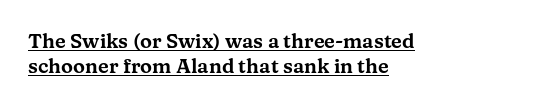
Nothing unusual about the tracking: characters are spaced as the font intends. Each new line begins a customary step beneath the previous one. When letters stand straight like this, we call the style roman or upright. A classic flush-left, rag-right setting is used for this passage.
